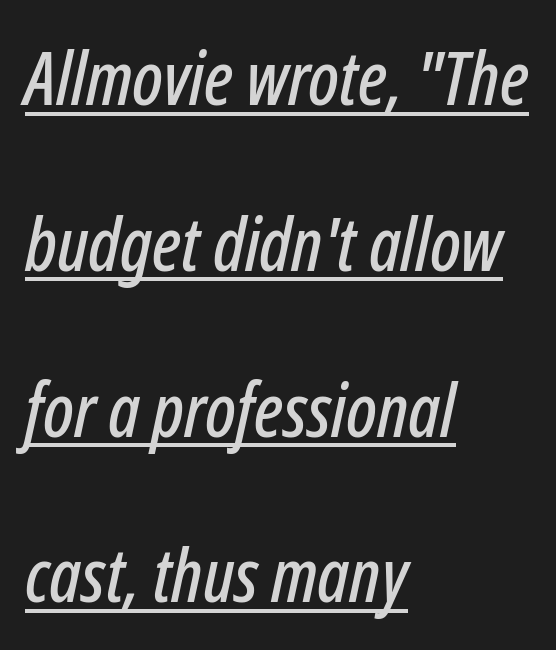
The image shows 74 px condensed type, italic (leaning right); set left-aligned, loose line spacing (2.24x), normal letter spacing, underlined; low stroke contrast and a medium x-height.
